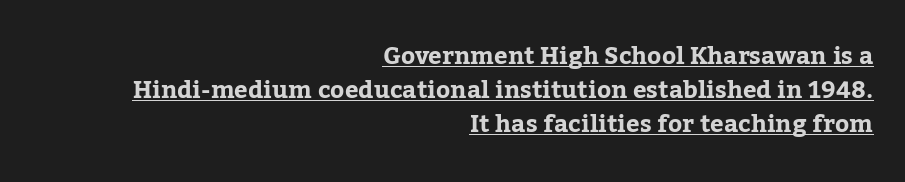
The image shows 24 px text type, upright; set right-aligned, normal line spacing (1.42x), normal letter spacing, underlined.
